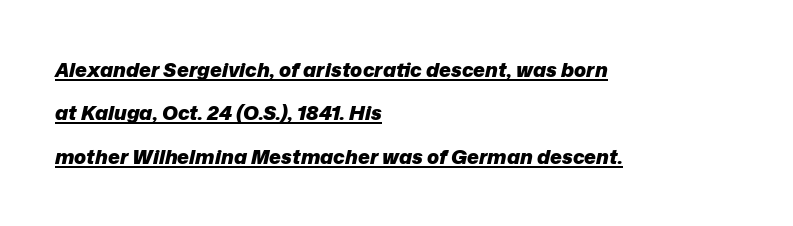
Q: Is the text bold? A: Yes.
Q: Is the text italic (slanted)? A: Yes, it leans right by about 12 degrees.
Q: Is the text underlined? A: Yes.
Q: How is the paragraph aligned? A: Left-aligned.
Q: Is the spacing between letters normal or unusually wide? A: Normal.
Q: Is the spacing between lines tight, normal or loose? A: Loose.
